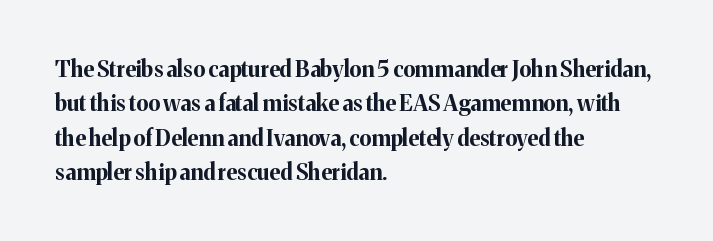
{"italic": "no", "bold": "yes", "underline": "no", "align": "left", "line_spacing": "normal", "line_spacing_ratio": 1.56, "letter_spacing": "normal", "letter_spacing_em": 0.0, "glyph_px": 22}
